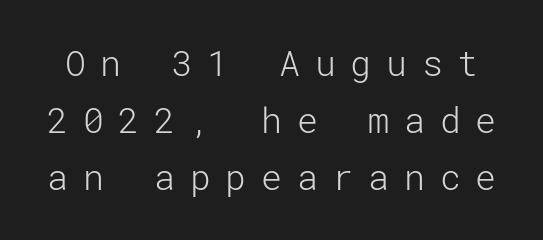
Q: Is the text bold? A: No.
Q: Is the text italic (slanted)? A: No, it is upright.
Q: Is the typeface a serif or a sans-serif typeface? A: Sans-serif.
Q: Is the text underlined? A: No.
Q: Is the spacing between letters normal or unusually wide? A: Unusually wide.
Q: Is the spacing between lines tight, normal or loose? A: Normal.
Q: Width (condensed, normal, or wide)? A: Normal.
Q: Stroke contrast? A: Low.
Q: x-height? A: Medium.
